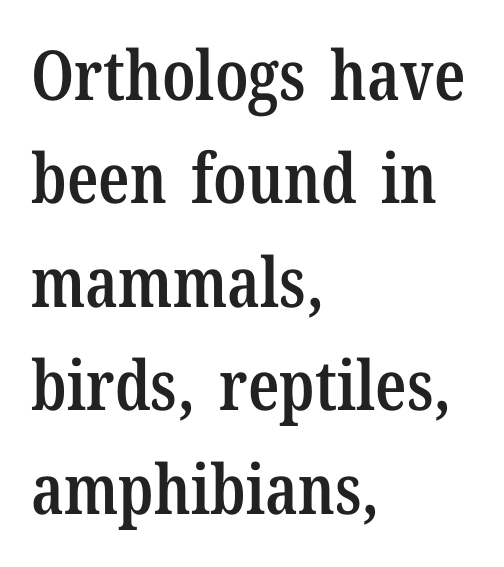
Q: Is the text bold? A: Semi-bold.
Q: Is the text italic (slanted)? A: No, it is upright.
Q: Is the typeface a serif or a sans-serif typeface? A: Serif.
Q: Is the text underlined? A: No.
Q: How is the paragraph aligned? A: Left-aligned.
Q: Is the spacing between letters normal or unusually wide? A: Normal.
Q: Is the spacing between lines tight, normal or loose? A: Normal.
Q: Width (condensed, normal, or wide)? A: Condensed.
Q: Stroke contrast? A: Low.
Q: x-height? A: Medium.
Q: Monospaced? A: No.
